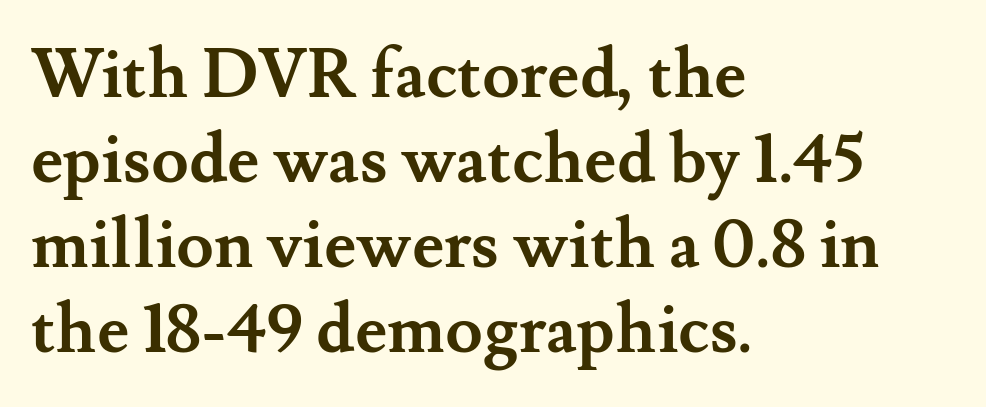
Q: Is the text bold? A: Yes.
Q: Is the text italic (slanted)? A: No, it is upright.
Q: Is the typeface a serif or a sans-serif typeface? A: Serif.
Q: Is the text underlined? A: No.
Q: How is the paragraph aligned? A: Left-aligned.
Q: Is the spacing between letters normal or unusually wide? A: Normal.
Q: Is the spacing between lines tight, normal or loose? A: Normal.
Q: Width (condensed, normal, or wide)? A: Normal.
Q: Stroke contrast? A: Medium.
Q: x-height? A: Small.
Q: Monospaced? A: No.
